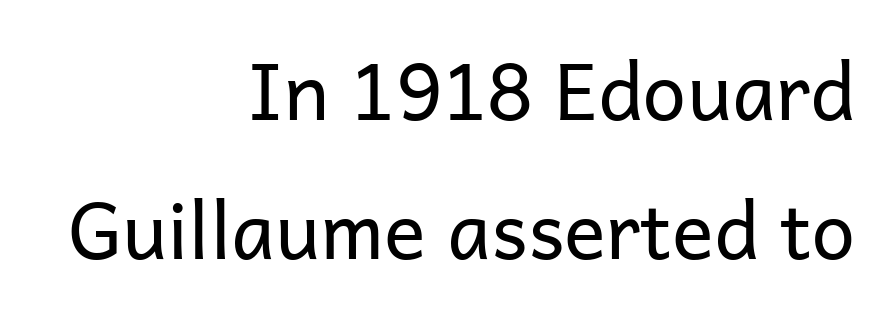
Q: Is the text bold? A: No.
Q: Is the text italic (slanted)? A: No, it is upright.
Q: Is the typeface a serif or a sans-serif typeface? A: Sans-serif.
Q: Is the text underlined? A: No.
Q: How is the paragraph aligned? A: Right-aligned.
Q: Is the spacing between letters normal or unusually wide? A: Normal.
Q: Width (condensed, normal, or wide)? A: Normal.
Q: Stroke contrast? A: Low.
Q: x-height? A: Medium.
Q: Monospaced? A: No.
